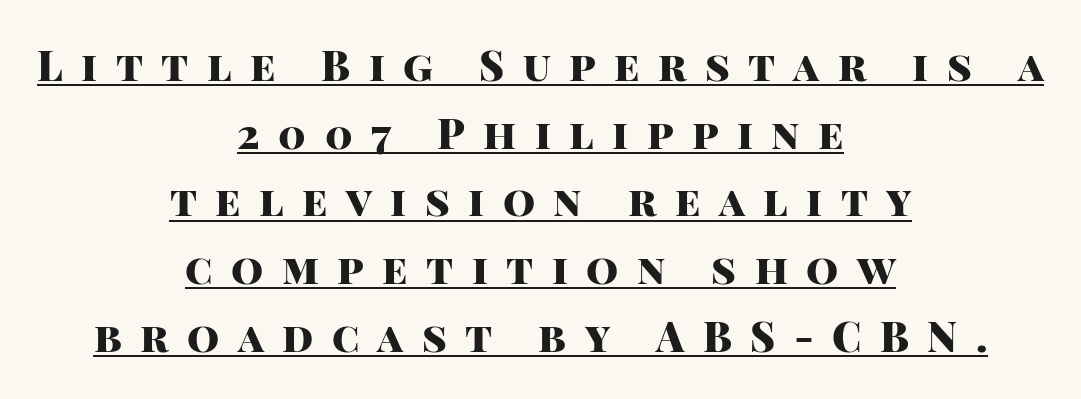
{"serif": "no", "italic": "no", "bold": "yes", "weight": "heavy", "width": "normal", "stroke_contrast": "high", "x_height": "large", "monospaced": "no", "underline": "yes", "align": "center", "line_spacing": "normal", "line_spacing_ratio": 1.65, "letter_spacing": "wide", "letter_spacing_em": 0.45, "glyph_px": 41}
